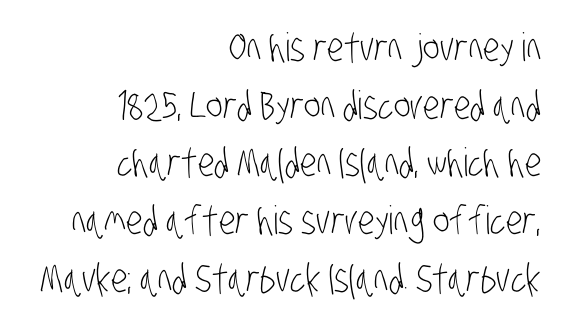
{"serif": "no", "bold": "no", "weight": "light", "width": "condensed", "stroke_contrast": "low", "x_height": "large", "monospaced": "no", "underline": "no", "align": "right", "line_spacing": "normal", "line_spacing_ratio": 1.48, "letter_spacing": "normal", "letter_spacing_em": 0.0, "glyph_px": 39}
